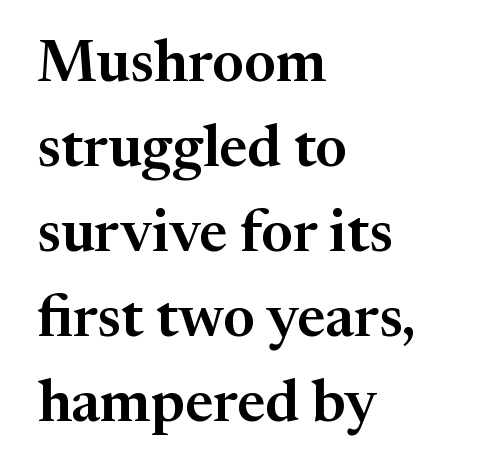
{"serif": "yes", "italic": "no", "width": "normal", "stroke_contrast": "medium", "x_height": "medium", "monospaced": "no", "underline": "no", "align": "left", "line_spacing": "normal", "line_spacing_ratio": 1.44, "letter_spacing": "normal", "letter_spacing_em": 0.0, "glyph_px": 59}
